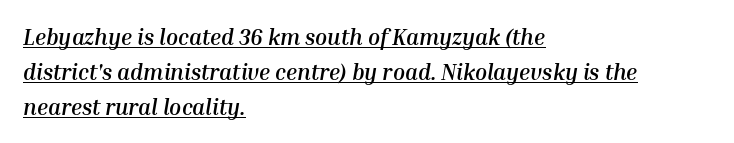
{"italic": "yes", "lean": "right", "slant_degrees": 10, "bold": "yes", "underline": "yes", "align": "left", "line_spacing": "normal", "line_spacing_ratio": 1.58, "letter_spacing": "normal", "letter_spacing_em": 0.0, "glyph_px": 22}
